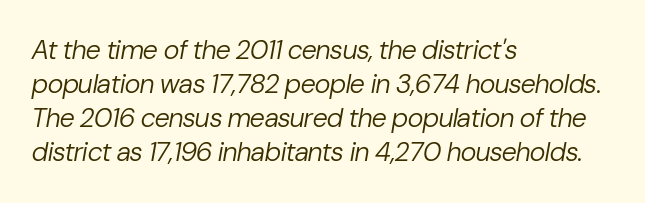
The image shows 27 px text type, italic (leaning right); set left-aligned, normal line spacing (1.26x), normal letter spacing, not underlined.
